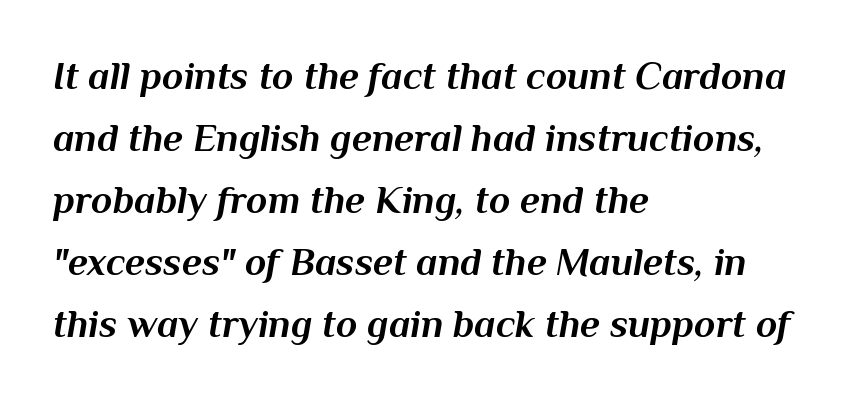
The image shows 39 px bold type, italic (leaning right); set left-aligned, normal line spacing (1.59x), normal letter spacing, not underlined; medium stroke contrast and a medium x-height.
